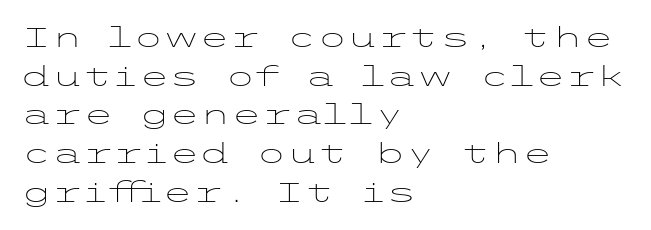
Nope, not italic — everything's standing straight. The rendering anchors every line to the left-hand side. Leading matches the norm, producing a regular column. Stroke terminals: plain, sans-serif. Letters have the restrained weight of plain body copy at most.
